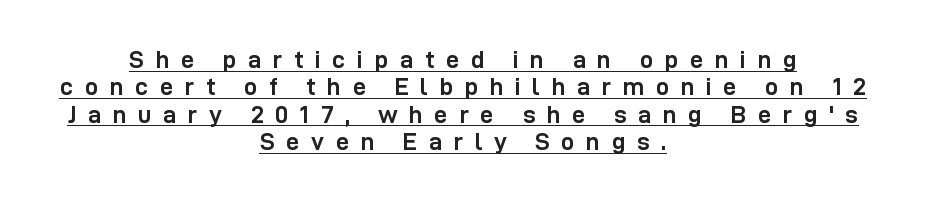
Q: Is the text bold? A: Yes.
Q: Is the text italic (slanted)? A: No, it is upright.
Q: Is the text underlined? A: Yes.
Q: How is the paragraph aligned? A: Centered.
Q: Is the spacing between letters normal or unusually wide? A: Unusually wide.
Q: Is the spacing between lines tight, normal or loose? A: Tight.
